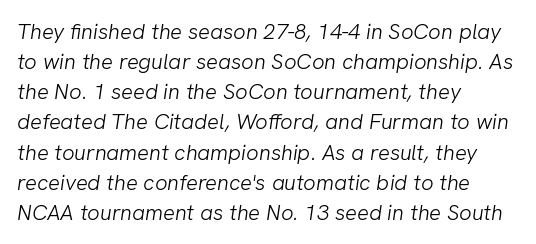
The characters are drawn with everyday or finer stroke widths. A typesetter would call this leading conventional body-copy spacing. Tracking value appears to be zero — textbook default spacing. The paragraph has a hard left edge and a soft right edge.
